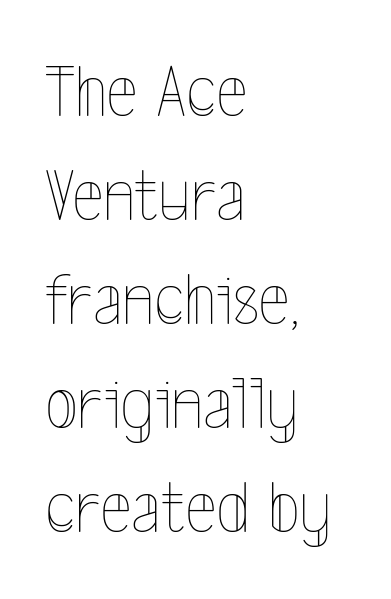
Q: Is the text bold? A: No.
Q: Is the text italic (slanted)? A: No, it is upright.
Q: Is the text underlined? A: No.
Q: How is the paragraph aligned? A: Left-aligned.
Q: Is the spacing between letters normal or unusually wide? A: Normal.
Q: Is the spacing between lines tight, normal or loose? A: Normal.
Q: Width (condensed, normal, or wide)? A: Condensed.
Q: x-height? A: Medium.
Q: Monospaced? A: No.
